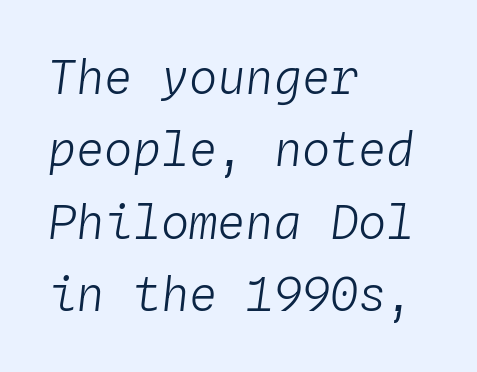
Q: Is the text bold? A: No.
Q: Is the text italic (slanted)? A: Yes, it leans right by about 4 degrees.
Q: Is the text underlined? A: No.
Q: How is the paragraph aligned? A: Left-aligned.
Q: Is the spacing between letters normal or unusually wide? A: Normal.
Q: Is the spacing between lines tight, normal or loose? A: Normal.
Q: Width (condensed, normal, or wide)? A: Normal.
Q: Stroke contrast? A: Low.
Q: x-height? A: Medium.
Q: Monospaced? A: Yes.
